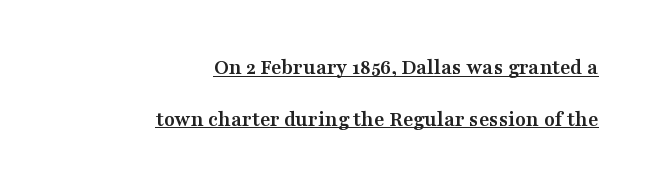
Q: Is the text bold? A: Yes.
Q: Is the text italic (slanted)? A: No, it is upright.
Q: Is the text underlined? A: Yes.
Q: How is the paragraph aligned? A: Right-aligned.
Q: Is the spacing between letters normal or unusually wide? A: Normal.
Q: Is the spacing between lines tight, normal or loose? A: Loose.
